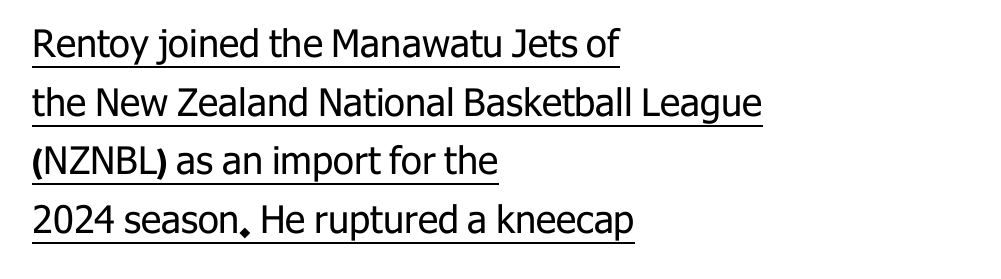
Spacing verdict: proportional, widths tailored to each character. Do the letters lean? They stand straight. There is no visible air inserted between adjacent glyphs. Compared with undecorated copy, this sample adds a rule below the words. The lines in this sample share a left origin and differ only in where they stop. Regarding serifs, this sample does without them.
